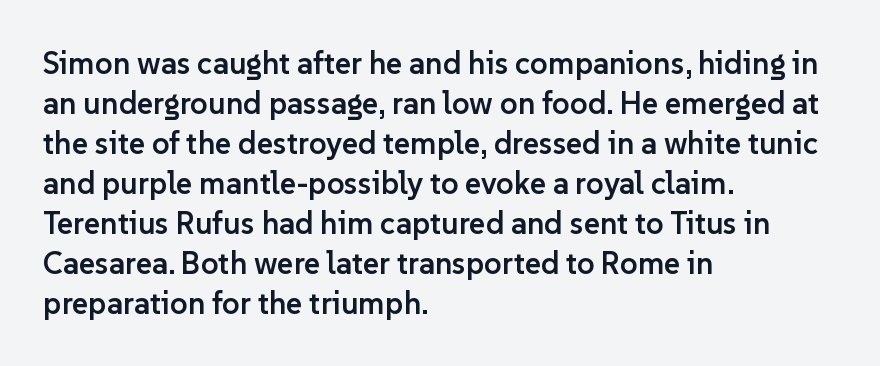
{"serif": "no", "italic": "no", "bold": "semi", "weight": "semibold", "width": "normal", "stroke_contrast": "low", "x_height": "medium", "monospaced": "no", "underline": "no", "align": "left", "line_spacing": "normal", "line_spacing_ratio": 1.29, "letter_spacing": "normal", "letter_spacing_em": 0.0, "glyph_px": 31}
